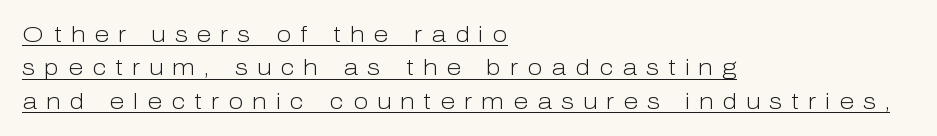
Successive baselines arrive at the customary interval. The lines in this sample share a left origin and differ only in where they stop. Inter-character spacing is expanded well beyond the font's built-in metrics. Characters remain perfectly vertical along every line. Has an underline been added? It has. The font sits on the lighter half of the weight spectrum, regular included.
